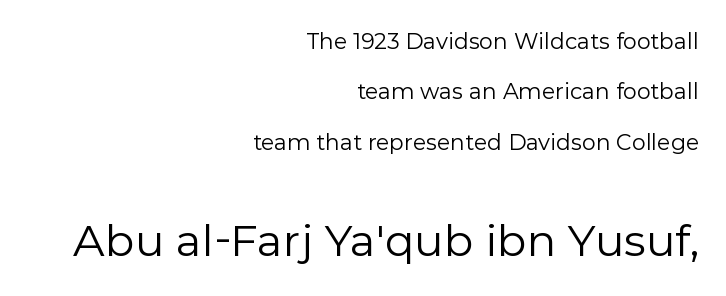
The image shows 44 px regular-weight sans-serif type, upright; set right-aligned, loose line spacing (2.29x), normal letter spacing, not underlined; the second (bottom) block is 2.0x larger; low stroke contrast and a medium x-height.
